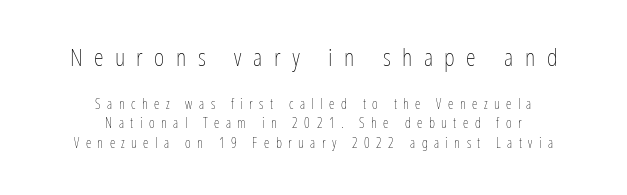
The letterforms stand isolated, each surrounded by extra space. The line-height multiplier appears to be the usual default. Is the type heavy? It reads as light-to-regular instead. Horizontal alignment here is central, giving a formal, balanced look. Block one is the big one; block two sits smaller underneath. Type without underlining.
